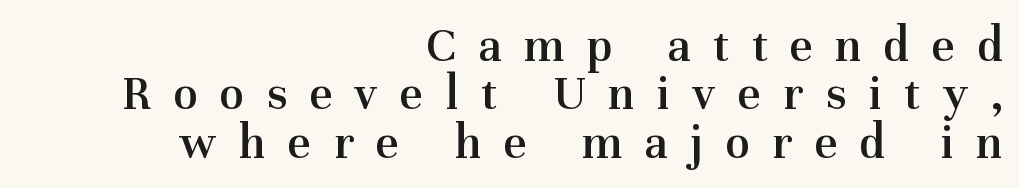
{"serif": "yes", "italic": "no", "bold": "semi", "weight": "semibold", "width": "normal", "stroke_contrast": "medium", "x_height": "medium", "monospaced": "no", "underline": "no", "align": "right", "line_spacing": "tight", "line_spacing_ratio": 0.97, "letter_spacing": "wide", "letter_spacing_em": 0.45, "glyph_px": 50}
